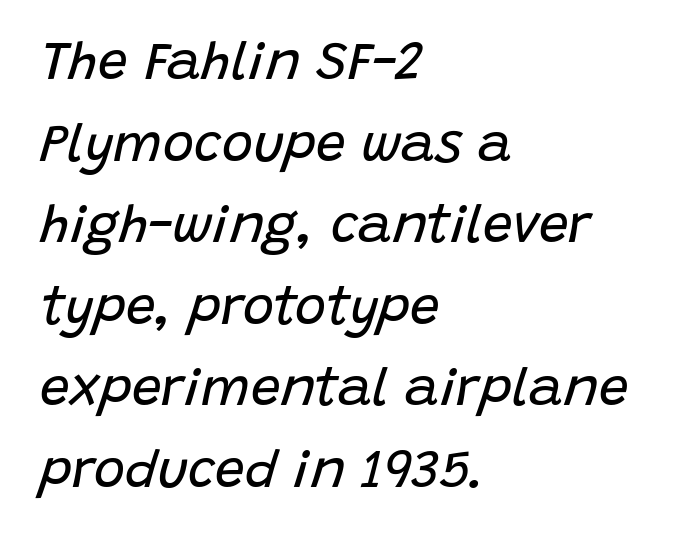
Q: Is the text bold? A: No.
Q: Is the text italic (slanted)? A: Yes, it leans right by about 15 degrees.
Q: Is the text underlined? A: No.
Q: How is the paragraph aligned? A: Left-aligned.
Q: Is the spacing between letters normal or unusually wide? A: Normal.
Q: Is the spacing between lines tight, normal or loose? A: Normal.
Q: Width (condensed, normal, or wide)? A: Normal.
Q: Stroke contrast? A: Low.
Q: x-height? A: Large.
Q: Monospaced? A: No.
